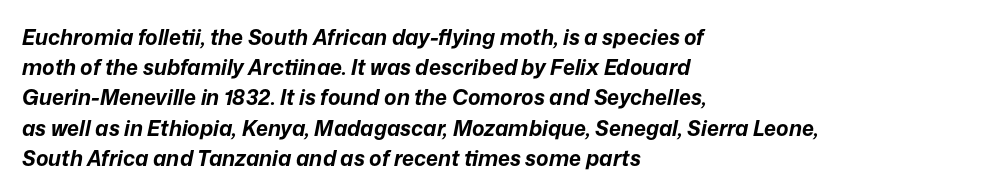
Q: Is the text bold? A: Yes.
Q: Is the text italic (slanted)? A: Yes, it leans right by about 12 degrees.
Q: Is the text underlined? A: No.
Q: How is the paragraph aligned? A: Left-aligned.
Q: Is the spacing between letters normal or unusually wide? A: Normal.
Q: Is the spacing between lines tight, normal or loose? A: Normal.
